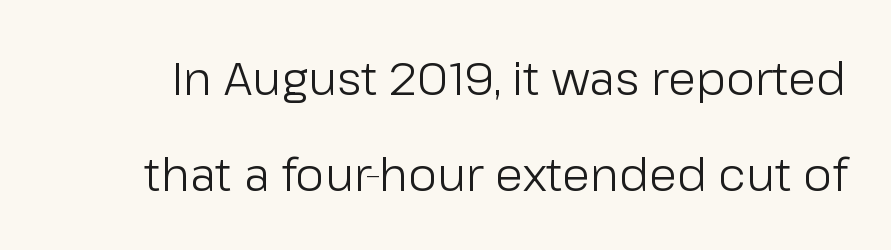
Q: Is the text bold? A: No.
Q: Is the text italic (slanted)? A: No, it is upright.
Q: Is the typeface a serif or a sans-serif typeface? A: Sans-serif.
Q: Is the text underlined? A: No.
Q: Is the spacing between letters normal or unusually wide? A: Normal.
Q: Is the spacing between lines tight, normal or loose? A: Loose.
Q: Width (condensed, normal, or wide)? A: Normal.
Q: Stroke contrast? A: Low.
Q: x-height? A: Medium.
Q: Monospaced? A: No.
